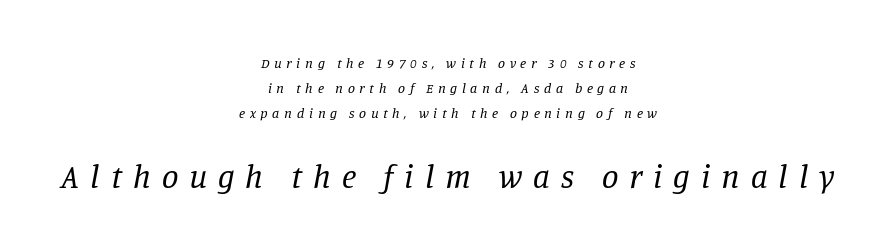
The image shows 33 px regular-weight serif type, italic (leaning right); set centered, line spacing 1.77x, unusually wide letter spacing (+0.33 em), not underlined; the second (bottom) block is 2.36x larger; low stroke contrast and a large x-height.
